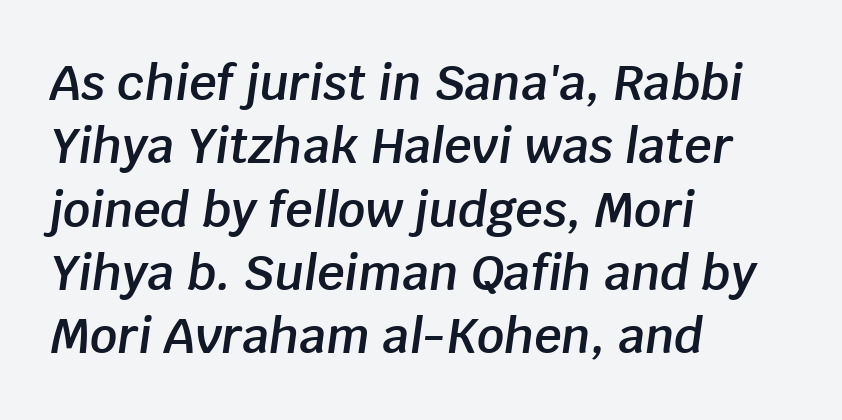
Rendered with sloped, italic letterforms. Anything drawn beneath the words? Only blank space. The vertical gap from one line to the next is medium. The rendering keeps characters at their native spacing. The face used here is proportionally spaced, like ordinary book or web type. Typeset ragged right — the left edge is the straight one.
